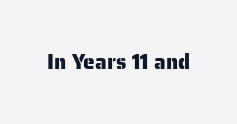
Q: Is the text italic (slanted)? A: No, it is upright.
Q: Is the text underlined? A: No.
Q: Is the spacing between letters normal or unusually wide? A: Normal.
